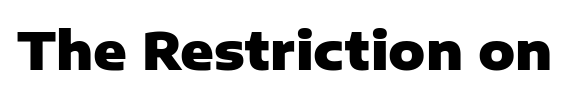
The image shows 51 px heavy sans-serif type, upright; set normal letter spacing, not underlined; low stroke contrast and a medium x-height.
